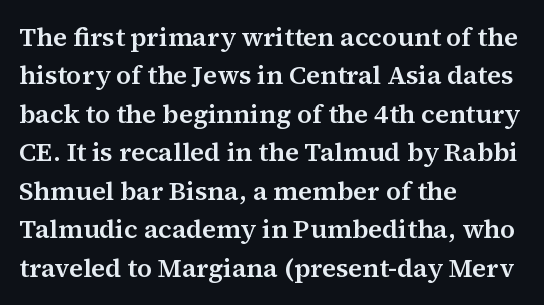
{"italic": "no", "underline": "no", "align": "left", "line_spacing": "normal", "line_spacing_ratio": 1.48, "letter_spacing": "normal", "letter_spacing_em": 0.0, "glyph_px": 26}
